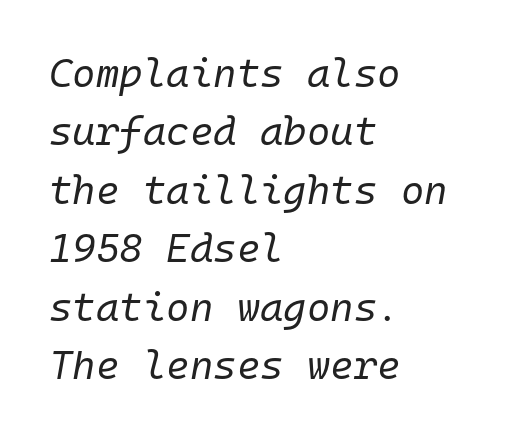
{"italic": "yes", "lean": "right", "slant_degrees": 10, "bold": "no", "weight": "regular", "width": "normal", "stroke_contrast": "low", "x_height": "medium", "monospaced": "yes", "underline": "no", "align": "left", "line_spacing": "normal", "line_spacing_ratio": 1.46, "letter_spacing": "normal", "letter_spacing_em": 0.0, "glyph_px": 40}
